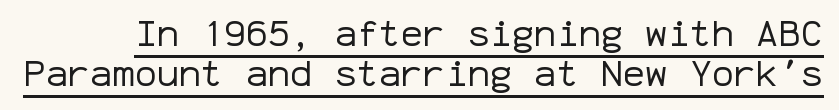
Letters have the restrained weight of plain body copy at most. Characters follow at the spacing the type designer built in. Is this a sans? Yes — the strokes have no serifs. Posture: upright roman. Beneath each row of characters lies a ruled line.
